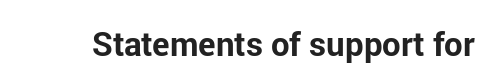
Q: Is the text bold? A: Yes.
Q: Is the text italic (slanted)? A: No, it is upright.
Q: Is the typeface a serif or a sans-serif typeface? A: Sans-serif.
Q: Is the text underlined? A: No.
Q: Is the spacing between letters normal or unusually wide? A: Normal.
Q: Width (condensed, normal, or wide)? A: Normal.
Q: Stroke contrast? A: Low.
Q: x-height? A: Medium.
Q: Monospaced? A: No.
